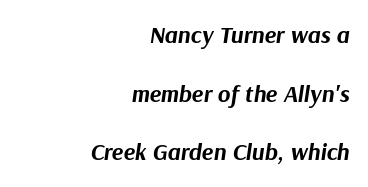
Does the lettering tilt? It does — this is italic. Lines of text with bare space underneath. This sample is right-justified, so line beginnings fall wherever the words allow. Notice the wide empty band between every row — that's loose leading. Does extra space separate the letters? No, they use regular spacing. Weight: bold.
